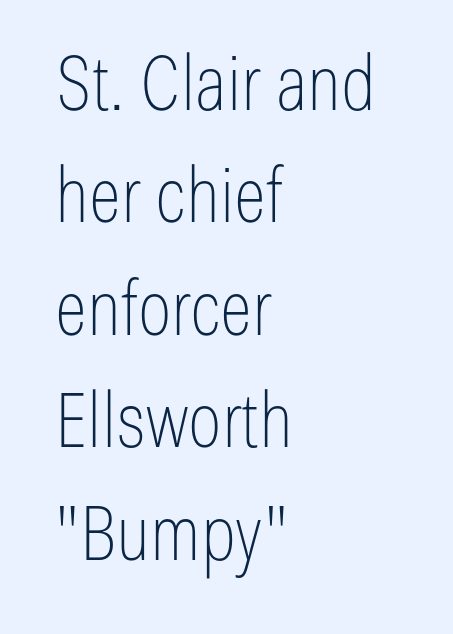
Q: Is the text bold? A: No.
Q: Is the text italic (slanted)? A: No, it is upright.
Q: Is the typeface a serif or a sans-serif typeface? A: Sans-serif.
Q: Is the text underlined? A: No.
Q: How is the paragraph aligned? A: Left-aligned.
Q: Is the spacing between letters normal or unusually wide? A: Normal.
Q: Is the spacing between lines tight, normal or loose? A: Normal.
Q: Width (condensed, normal, or wide)? A: Condensed.
Q: Stroke contrast? A: Low.
Q: x-height? A: Medium.
Q: Monospaced? A: No.
